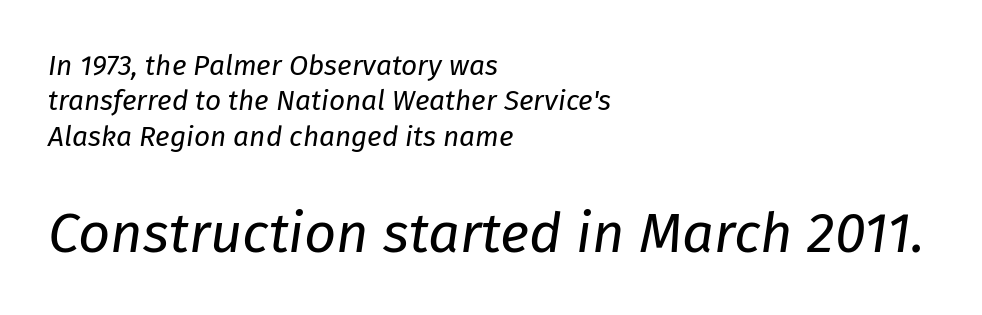
Q: Is the text bold? A: No.
Q: Is the text italic (slanted)? A: Yes, it leans right by about 8 degrees.
Q: Is the text underlined? A: No.
Q: How is the paragraph aligned? A: Left-aligned.
Q: Is the spacing between letters normal or unusually wide? A: Normal.
Q: Is the spacing between lines tight, normal or loose? A: Normal.
Q: Which block of text is set in a larger size, the first (top) or the second (bottom)? A: The second (bottom) one.
Q: Width (condensed, normal, or wide)? A: Normal.
Q: Stroke contrast? A: Low.
Q: x-height? A: Medium.
Q: Monospaced? A: No.
